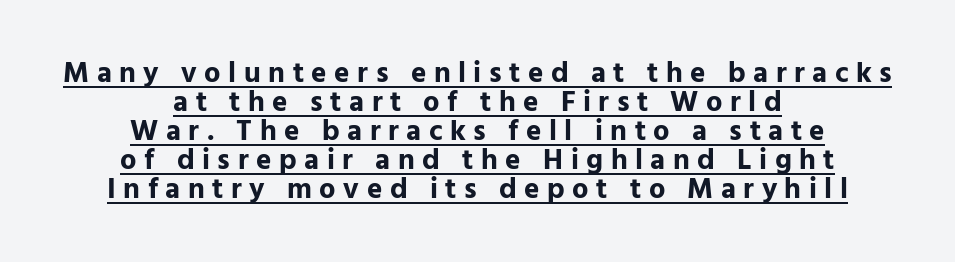
{"serif": "no", "italic": "no", "bold": "yes", "weight": "bold", "width": "normal", "stroke_contrast": "low", "x_height": "medium", "monospaced": "no", "underline": "yes", "align": "center", "line_spacing": "tight", "line_spacing_ratio": 1.0, "letter_spacing": "wide", "letter_spacing_em": 0.26, "glyph_px": 29}
